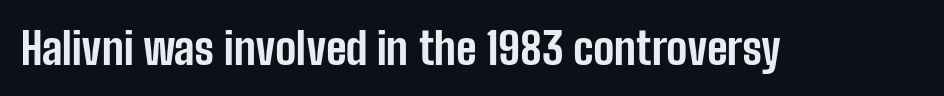
The image shows 44 px bold, condensed sans-serif type, upright; set normal letter spacing, not underlined; low stroke contrast and a medium x-height.
